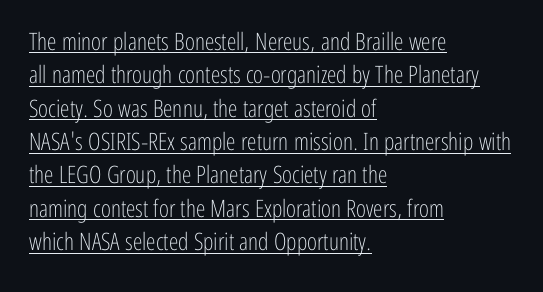
Q: Is the text bold? A: No.
Q: Is the text italic (slanted)? A: No, it is upright.
Q: Is the text underlined? A: Yes.
Q: How is the paragraph aligned? A: Left-aligned.
Q: Is the spacing between letters normal or unusually wide? A: Normal.
Q: Is the spacing between lines tight, normal or loose? A: Normal.
